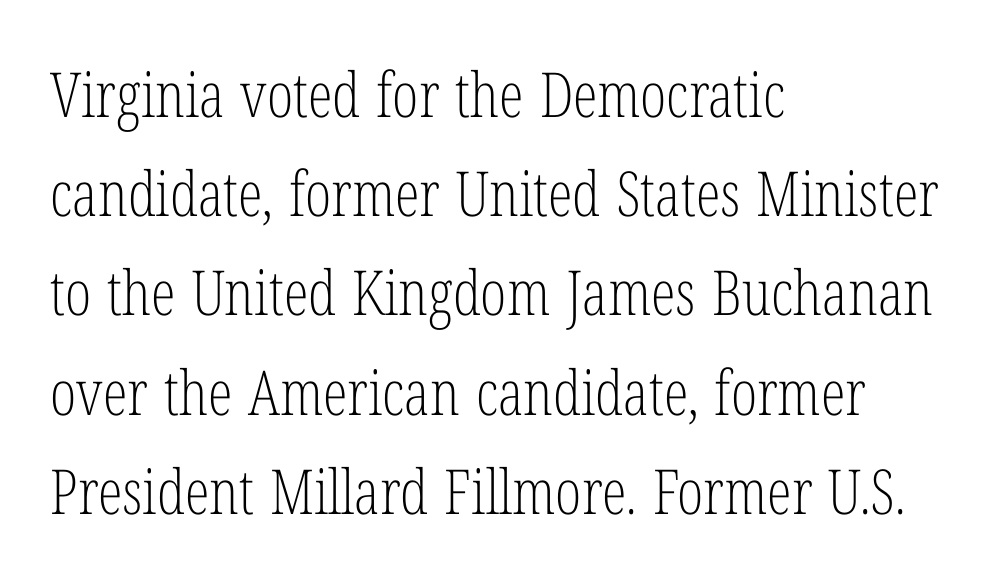
{"serif": "yes", "italic": "no", "bold": "no", "weight": "light", "width": "condensed", "stroke_contrast": "low", "x_height": "medium", "monospaced": "no", "underline": "no", "align": "left", "line_spacing": "normal", "line_spacing_ratio": 1.6, "letter_spacing": "normal", "letter_spacing_em": 0.0, "glyph_px": 62}
